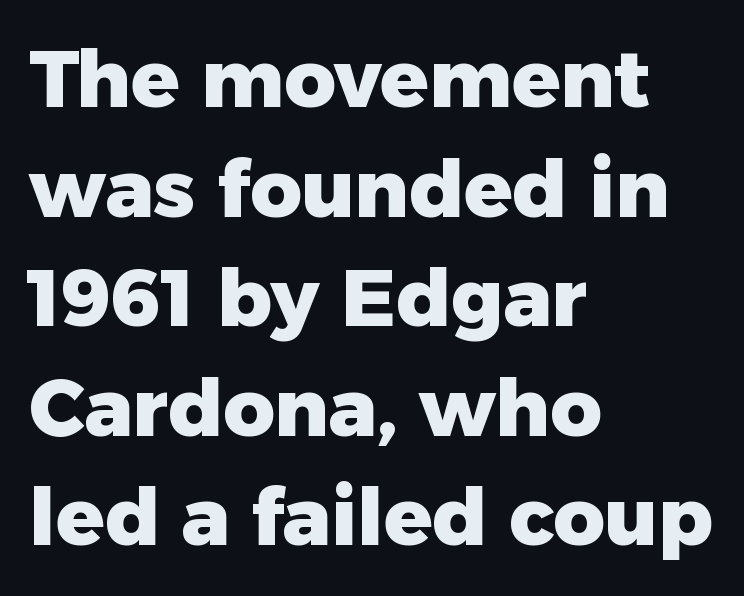
Q: Is the text bold? A: Yes.
Q: Is the text italic (slanted)? A: No, it is upright.
Q: Is the typeface a serif or a sans-serif typeface? A: Sans-serif.
Q: Is the text underlined? A: No.
Q: How is the paragraph aligned? A: Left-aligned.
Q: Is the spacing between letters normal or unusually wide? A: Normal.
Q: Is the spacing between lines tight, normal or loose? A: Normal.
Q: Width (condensed, normal, or wide)? A: Normal.
Q: Stroke contrast? A: Low.
Q: x-height? A: Medium.
Q: Monospaced? A: No.
